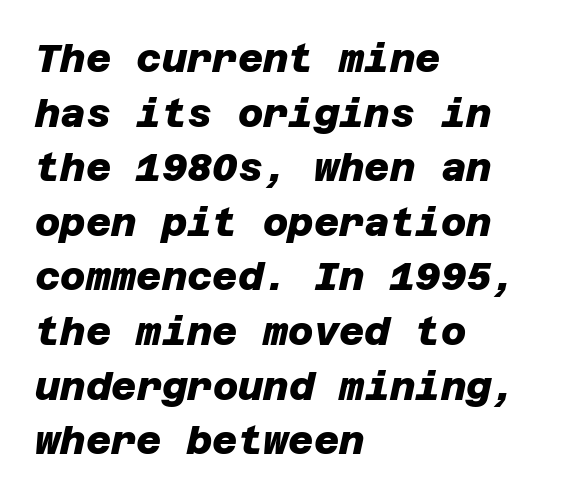
{"serif": "no", "bold": "yes", "weight": "heavy", "width": "normal", "stroke_contrast": "low", "x_height": "large", "underline": "no", "align": "left", "line_spacing": "normal", "line_spacing_ratio": 1.4, "letter_spacing": "normal", "letter_spacing_em": 0.0, "glyph_px": 39}
